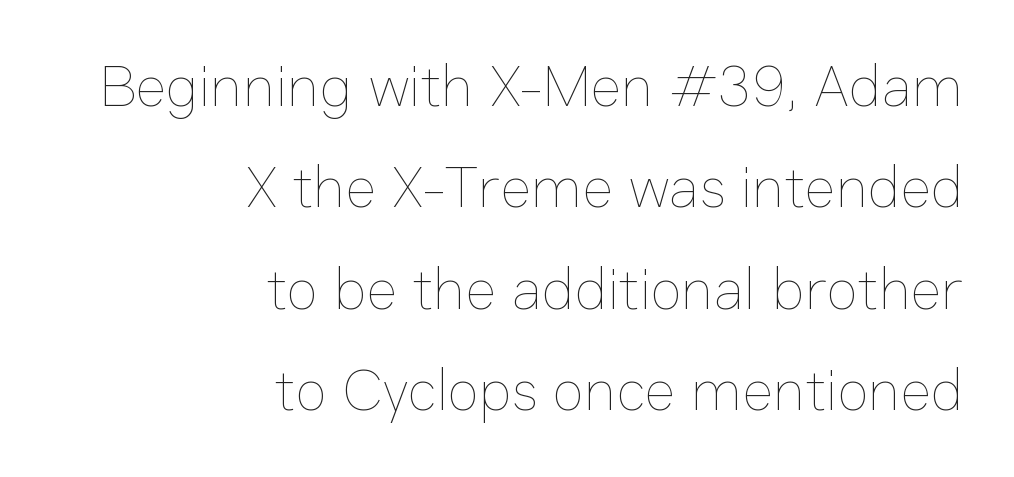
The image shows 59 px thin type, upright; set right-aligned, line spacing 1.72x, normal letter spacing, not underlined; low stroke contrast and a medium x-height.
